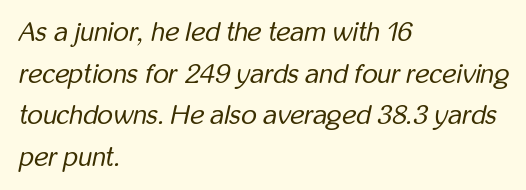
Italic? Definitely — the glyphs are oblique. The paragraph shown leans on its left margin. The rows are spaced the way most documents space them. Just letters on the line, the space beneath them empty.
